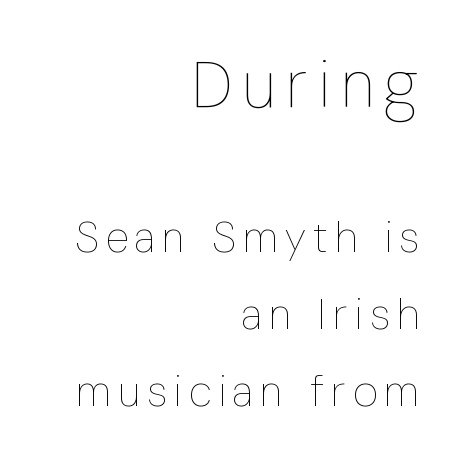
{"italic": "no", "bold": "no", "weight": "thin", "width": "condensed", "stroke_contrast": "low", "x_height": "medium", "monospaced": "no", "underline": "no", "align": "right", "line_spacing_ratio": 1.79, "larger_block": "first", "size_ratio": 1.49, "glyph_px": 64}
